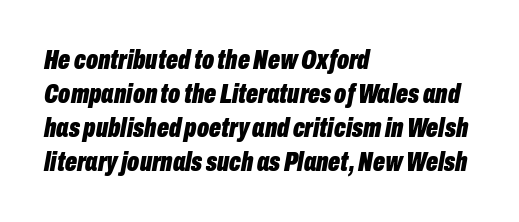
What weight is shown? A full bold with thick strokes. Every character sits at an angle, as italics do. A typesetter would call this proportional, since set widths differ per character. The baseline area is clear. The lines are quadded left.
